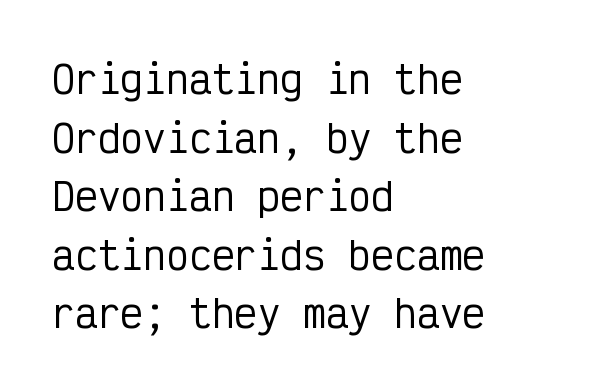
{"serif": "no", "italic": "no", "width": "condensed", "stroke_contrast": "low", "x_height": "medium", "monospaced": "yes", "underline": "no", "align": "left", "line_spacing": "normal", "line_spacing_ratio": 1.54, "letter_spacing": "normal", "letter_spacing_em": 0.0, "glyph_px": 38}
